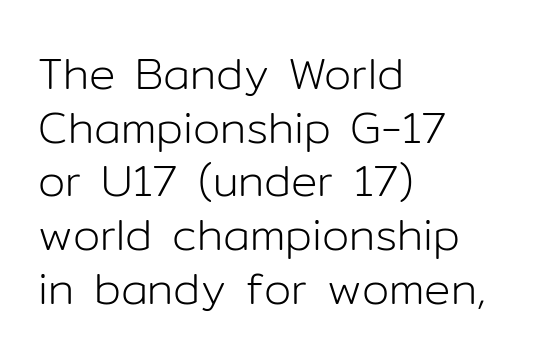
Q: Is the text bold? A: No.
Q: Is the text italic (slanted)? A: No, it is upright.
Q: Is the typeface a serif or a sans-serif typeface? A: Sans-serif.
Q: Is the text underlined? A: No.
Q: How is the paragraph aligned? A: Left-aligned.
Q: Is the spacing between letters normal or unusually wide? A: Normal.
Q: Width (condensed, normal, or wide)? A: Normal.
Q: Stroke contrast? A: Low.
Q: x-height? A: Medium.
Q: Monospaced? A: No.
